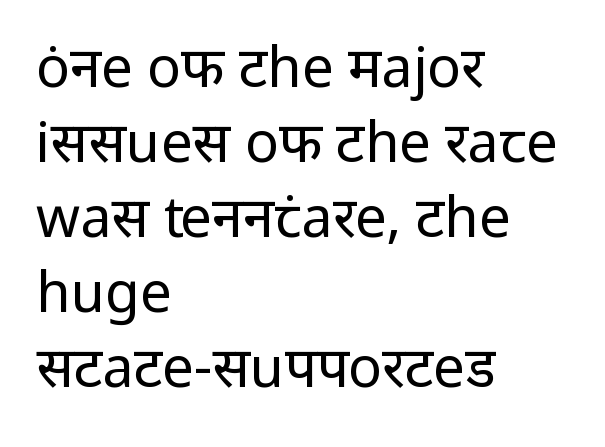
Each stroke keeps to a modest, everyday thickness or less. The setting favours the left margin, as ordinary paragraphs usually do. Does the type have serifs? No, each stem ends abruptly. Descender tails drop into unmarked territory. The passage shown has conventional tracking throughout. Vertical spacing — default.
